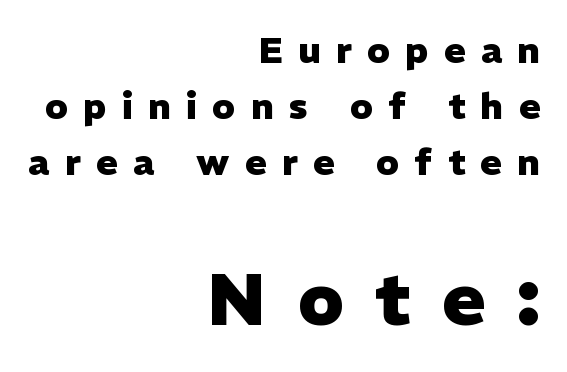
Q: Is the text bold? A: Yes.
Q: Is the text italic (slanted)? A: No, it is upright.
Q: Is the typeface a serif or a sans-serif typeface? A: Sans-serif.
Q: Is the text underlined? A: No.
Q: How is the paragraph aligned? A: Right-aligned.
Q: Is the spacing between letters normal or unusually wide? A: Unusually wide.
Q: Is the spacing between lines tight, normal or loose? A: Normal.
Q: Which block of text is set in a larger size, the first (top) or the second (bottom)? A: The second (bottom) one.
Q: Width (condensed, normal, or wide)? A: Normal.
Q: Stroke contrast? A: Low.
Q: x-height? A: Medium.
Q: Monospaced? A: No.
